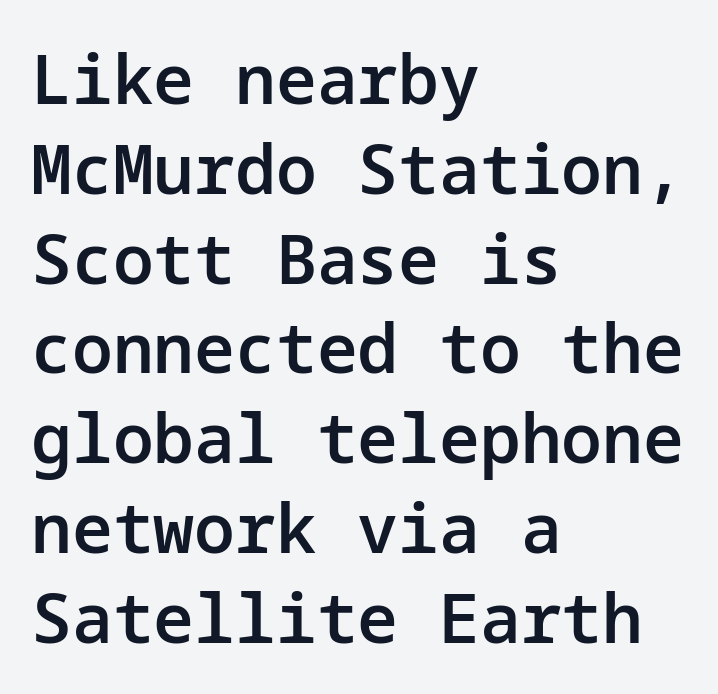
Q: Is the text bold? A: Semi-bold.
Q: Is the text italic (slanted)? A: No, it is upright.
Q: Is the typeface a serif or a sans-serif typeface? A: Sans-serif.
Q: Is the text underlined? A: No.
Q: How is the paragraph aligned? A: Left-aligned.
Q: Is the spacing between letters normal or unusually wide? A: Normal.
Q: Is the spacing between lines tight, normal or loose? A: Normal.
Q: Width (condensed, normal, or wide)? A: Normal.
Q: Stroke contrast? A: Low.
Q: x-height? A: Medium.
